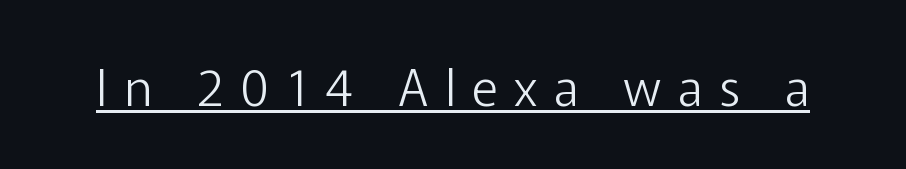
The image shows 50 px light sans-serif type, upright; set unusually wide letter spacing (+0.33 em), underlined; low stroke contrast and a medium x-height.
